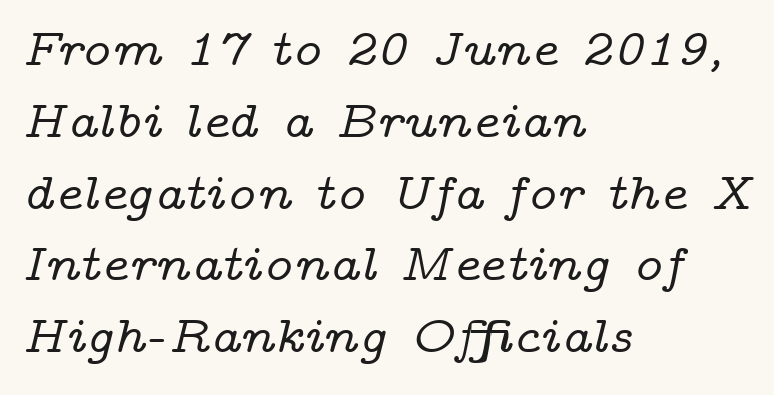
The line-height multiplier appears to be the usual default. The horizontal fit of the characters is conventional and even. Are there feet on the stems? There are — it's a serif. Compared with a centered layout, this one pins lines to the left instead.
